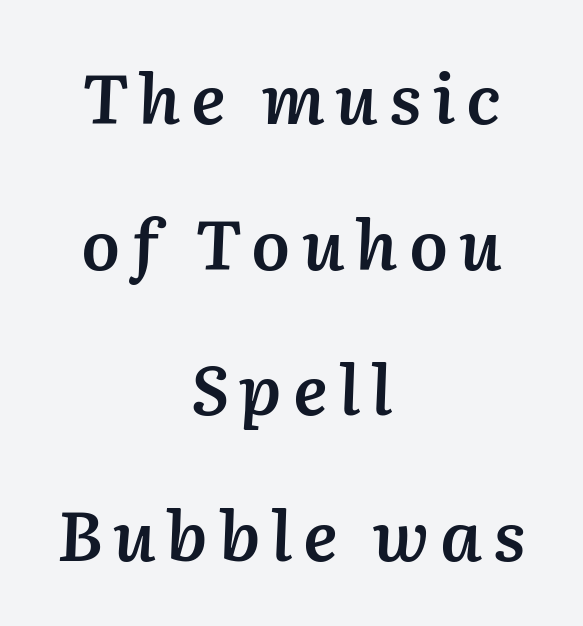
{"italic": "yes", "lean": "right", "slant_degrees": 2, "bold": "semi", "weight": "semibold", "width": "normal", "stroke_contrast": "medium", "x_height": "medium", "monospaced": "no", "underline": "no", "align": "center", "line_spacing": "loose", "line_spacing_ratio": 2.11, "glyph_px": 69}
